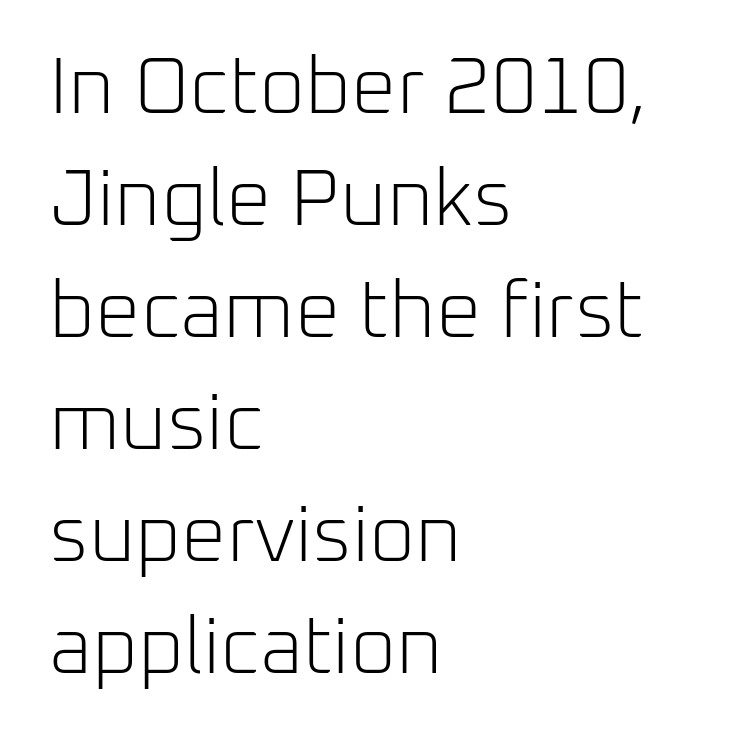
Q: Is the text bold? A: No.
Q: Is the text italic (slanted)? A: No, it is upright.
Q: Is the typeface a serif or a sans-serif typeface? A: Sans-serif.
Q: Is the text underlined? A: No.
Q: How is the paragraph aligned? A: Left-aligned.
Q: Is the spacing between letters normal or unusually wide? A: Normal.
Q: Is the spacing between lines tight, normal or loose? A: Normal.
Q: Width (condensed, normal, or wide)? A: Normal.
Q: Stroke contrast? A: Low.
Q: x-height? A: Medium.
Q: Monospaced? A: No.
